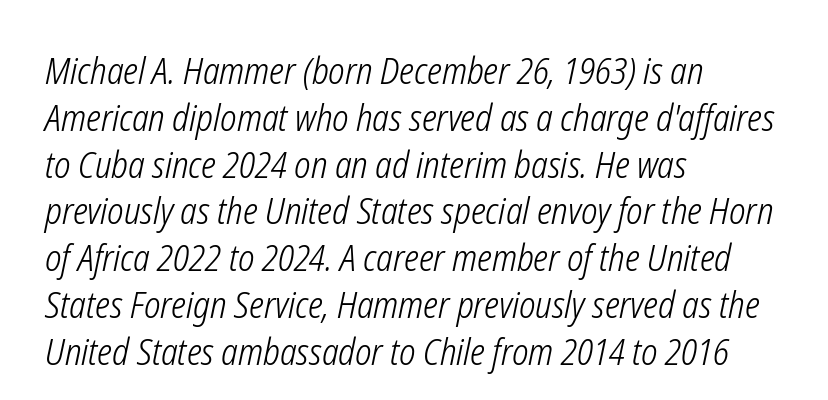
Q: Is the text bold? A: No.
Q: Is the text italic (slanted)? A: Yes, it leans right by about 12 degrees.
Q: Is the text underlined? A: No.
Q: How is the paragraph aligned? A: Left-aligned.
Q: Is the spacing between letters normal or unusually wide? A: Normal.
Q: Is the spacing between lines tight, normal or loose? A: Normal.
Q: Width (condensed, normal, or wide)? A: Condensed.
Q: Stroke contrast? A: Low.
Q: x-height? A: Medium.
Q: Monospaced? A: No.
